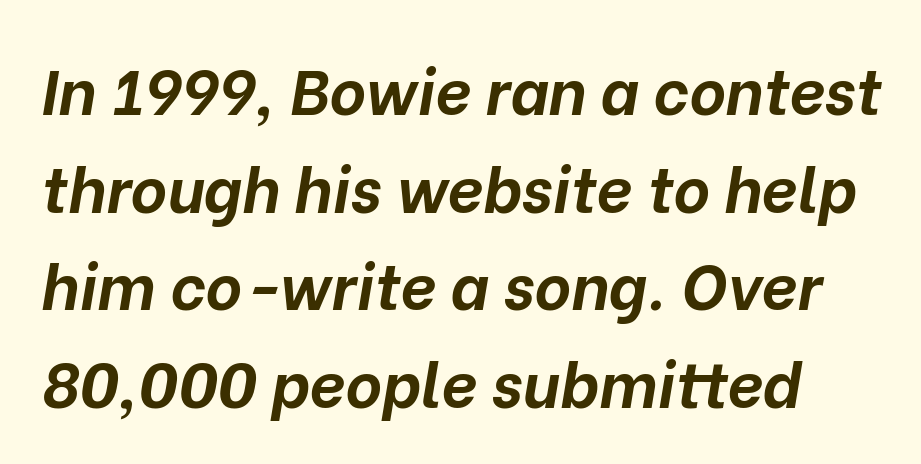
Observe the lean: these are italic letterforms. Looks like regular typesetting: each glyph gets only the width it needs. A clean baseline with only descenders dipping below it. Summary of vertical rhythm: regular, with standard interline spacing. Each word holds together tightly as a unit, with standard inter-letter gaps.
